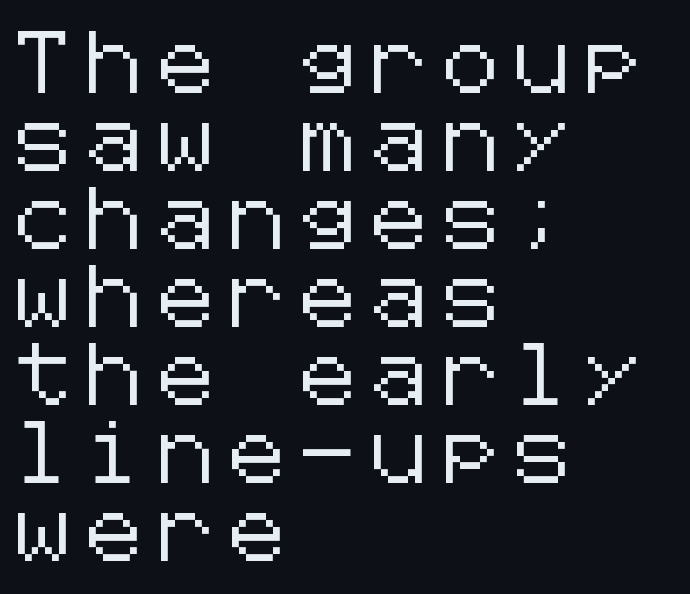
Layout note: lines flush left. The passage shown is typeset with a sans-serif family. Clear beneath every line of the passage. This sample uses expanded letter spacing, leaving extra air between glyphs. You can tell it's not italic because the verticals are truly vertical.
